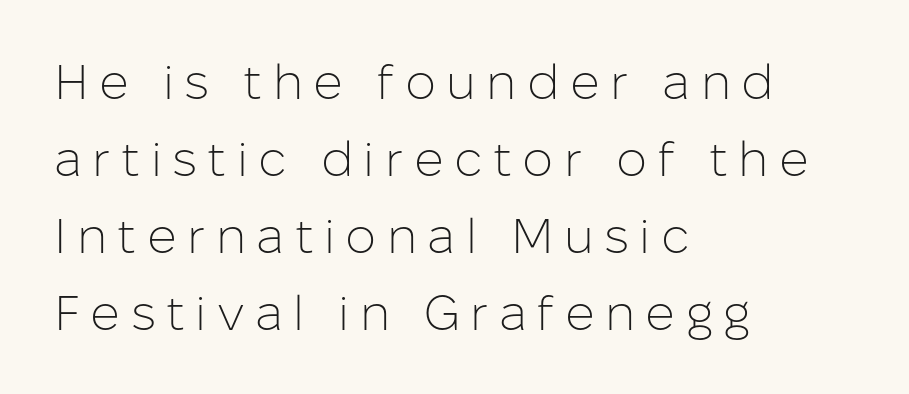
Q: Is the text bold? A: No.
Q: Is the text italic (slanted)? A: No, it is upright.
Q: Is the typeface a serif or a sans-serif typeface? A: Sans-serif.
Q: Is the text underlined? A: No.
Q: How is the paragraph aligned? A: Left-aligned.
Q: Is the spacing between letters normal or unusually wide? A: Unusually wide.
Q: Is the spacing between lines tight, normal or loose? A: Normal.
Q: Width (condensed, normal, or wide)? A: Normal.
Q: Stroke contrast? A: Low.
Q: x-height? A: Medium.
Q: Monospaced? A: No.
